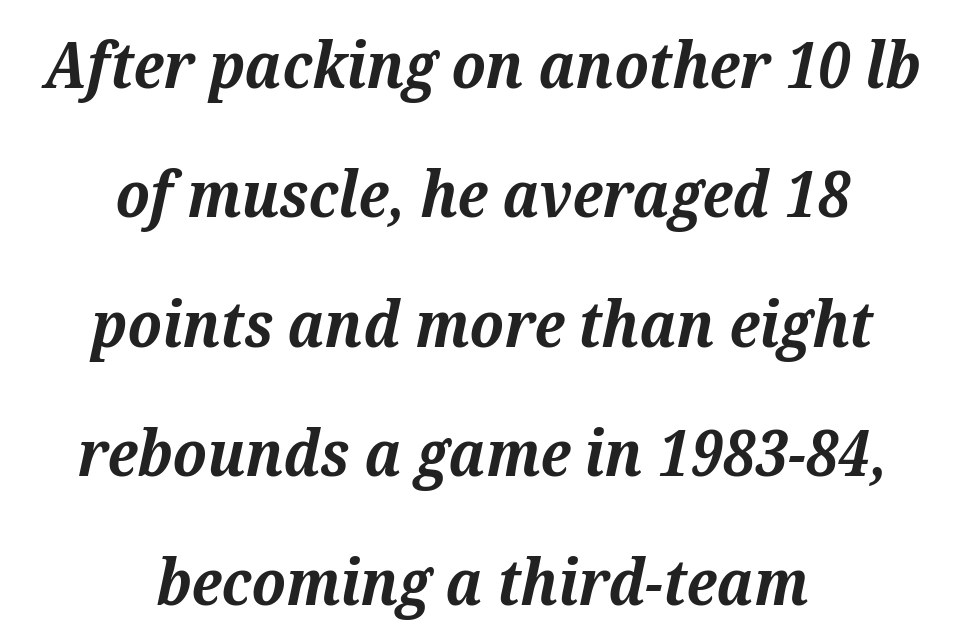
{"serif": "yes", "italic": "yes", "lean": "right", "slant_degrees": 12, "bold": "yes", "weight": "bold", "width": "normal", "stroke_contrast": "medium", "x_height": "medium", "monospaced": "no", "underline": "no", "align": "center", "line_spacing": "loose", "line_spacing_ratio": 2.02, "letter_spacing": "normal", "letter_spacing_em": 0.0, "glyph_px": 64}
